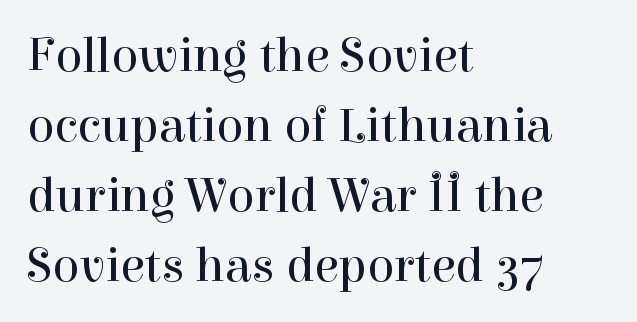
{"serif": "yes", "italic": "no", "bold": "no", "weight": "regular", "width": "normal", "stroke_contrast": "high", "x_height": "medium", "monospaced": "no", "underline": "no", "align": "left", "line_spacing": "normal", "line_spacing_ratio": 1.4, "letter_spacing": "normal", "letter_spacing_em": 0.0, "glyph_px": 50}
